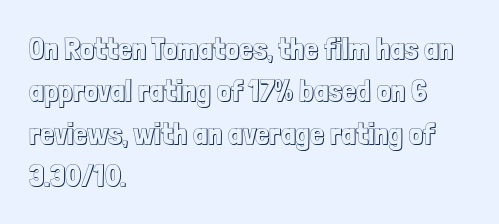
The image shows 31 px condensed type, upright; set left-aligned, normal line spacing (1.37x), normal letter spacing, not underlined; a medium x-height.
